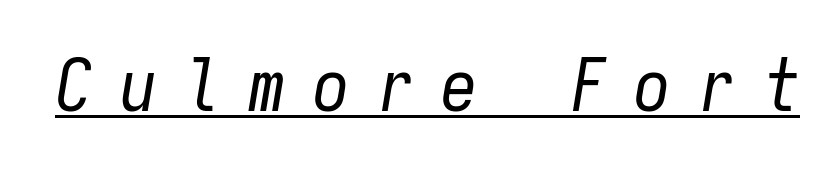
{"italic": "yes", "lean": "right", "slant_degrees": 9, "bold": "no", "weight": "regular", "width": "condensed", "stroke_contrast": "low", "x_height": "medium", "monospaced": "yes", "underline": "yes", "letter_spacing": "wide", "letter_spacing_em": 0.38, "glyph_px": 73}
